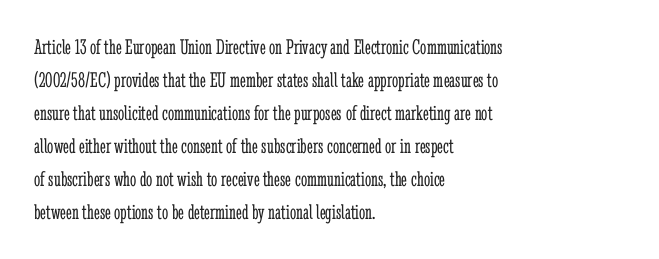
{"italic": "no", "bold": "no", "underline": "no", "align": "left", "line_spacing": "normal", "line_spacing_ratio": 1.5, "letter_spacing": "normal", "letter_spacing_em": 0.0, "glyph_px": 22}
